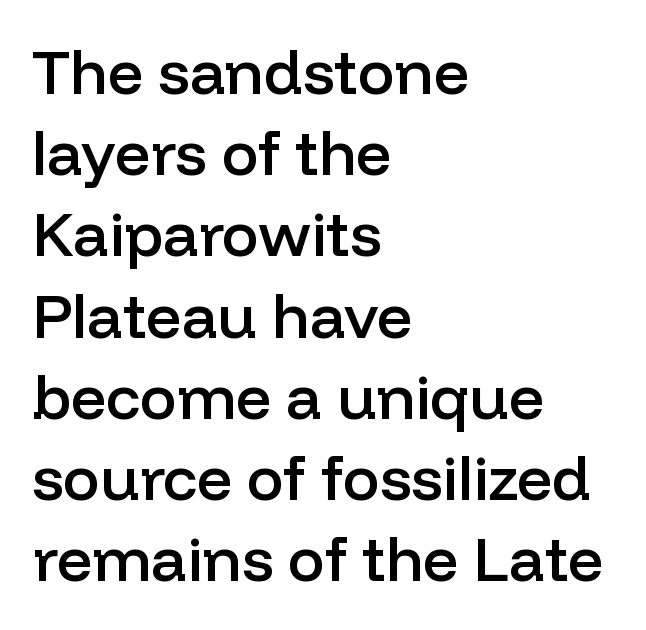
The image shows 62 px semibold sans-serif type, upright; set left-aligned, normal line spacing (1.31x), normal letter spacing, not underlined; low stroke contrast and a medium x-height.
